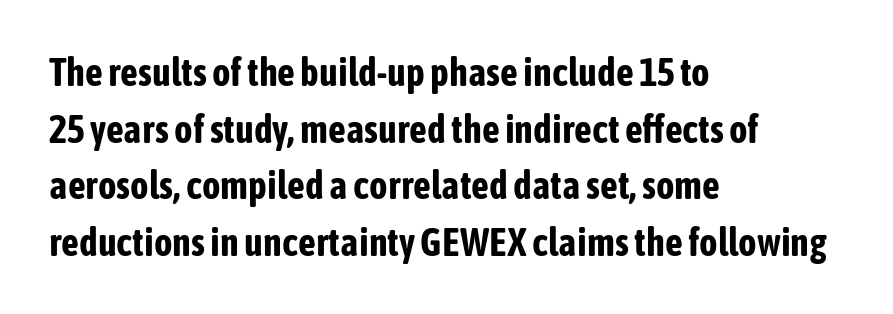
Proportional: the letters do not fall into vertical columns. No feet cap the strokes, marking this as sans-serif type. I'd describe the lettering as bold — thick and assertive. Characters remain perfectly vertical along every line. Compared with a centered layout, this one pins lines to the left instead.
